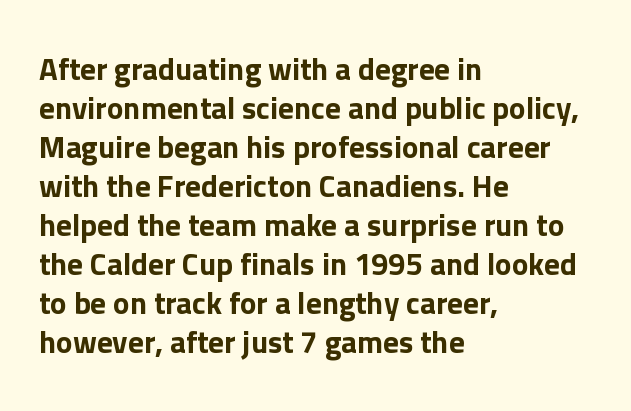
The image shows 31 px sans-serif type, upright; set left-aligned, normal line spacing (1.26x), normal letter spacing, not underlined; low stroke contrast and a medium x-height.
